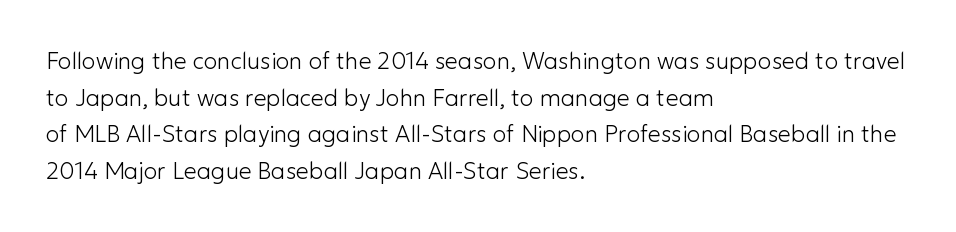
Notice how descenders clear the ascenders below comfortably — that's standard leading. Heft: none added — not bold. Posture: upright roman. The tracking reads as untouched default to a designer's eye. If you drew a ruler down the left edge, every line would touch it.
